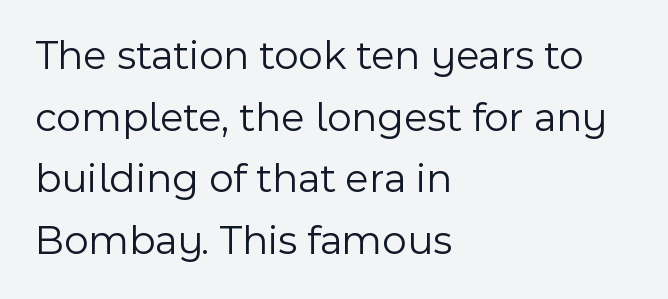
{"serif": "no", "italic": "no", "bold": "no", "weight": "light", "width": "normal", "x_height": "medium", "monospaced": "no", "underline": "no", "align": "left", "line_spacing": "normal", "line_spacing_ratio": 1.47, "letter_spacing": "normal", "letter_spacing_em": 0.0, "glyph_px": 42}
